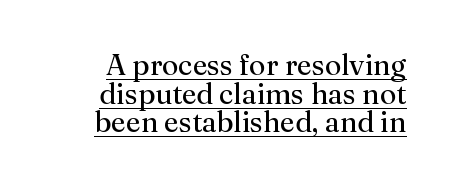
{"serif": "yes", "italic": "no", "bold": "no", "weight": "regular", "width": "normal", "stroke_contrast": "medium", "x_height": "medium", "monospaced": "no", "underline": "yes", "line_spacing": "tight", "line_spacing_ratio": 0.99, "letter_spacing": "normal", "letter_spacing_em": 0.0, "glyph_px": 29}
